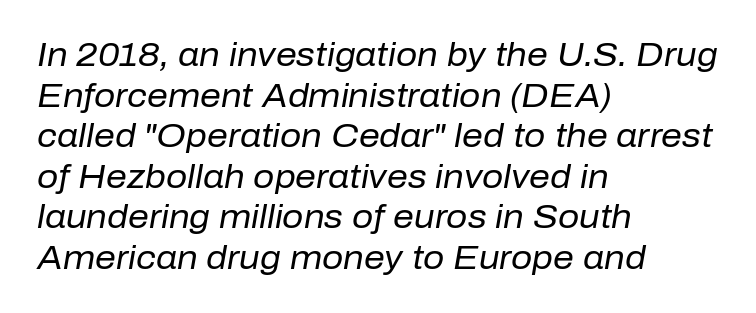
The image shows 33 px regular-weight type, italic (leaning right); set left-aligned, line spacing 1.23x, normal letter spacing, not underlined; low stroke contrast and a medium x-height.
